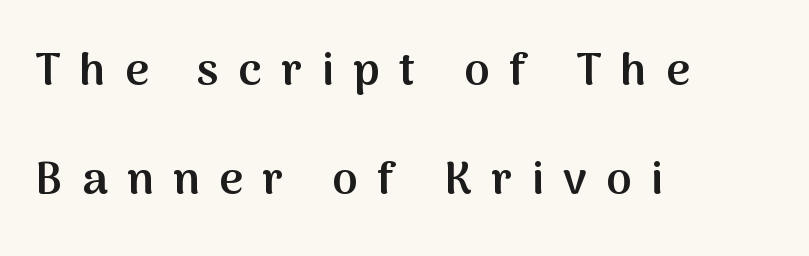
The image shows 46 px semibold sans-serif type, upright; set left-aligned, loose line spacing (2.38x), unusually wide letter spacing (+0.42 em), not underlined; medium stroke contrast and a medium x-height.
